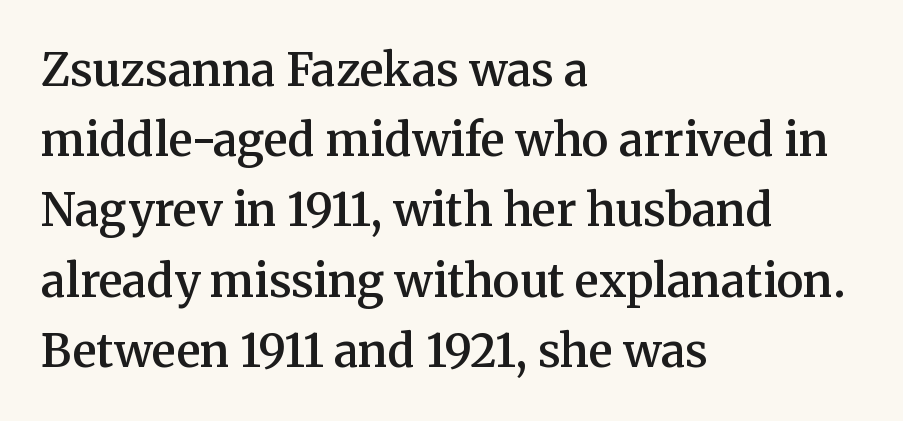
The image shows 45 px semibold serif type, upright; set left-aligned, normal line spacing (1.56x), normal letter spacing, not underlined; medium stroke contrast and a medium x-height.
